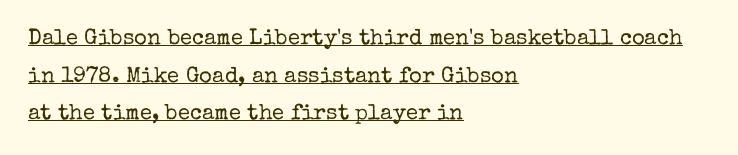
The image shows 22 px text type, upright; set left-aligned, line spacing 1.71x, normal letter spacing, underlined.
